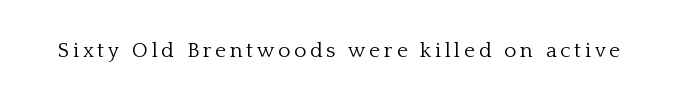
{"italic": "no", "bold": "no", "underline": "no", "glyph_px": 21}
